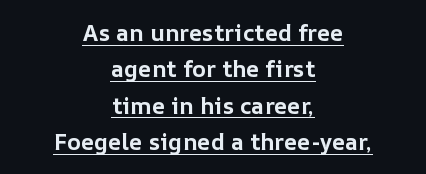
Q: Is the text bold? A: Yes.
Q: Is the text italic (slanted)? A: No, it is upright.
Q: Is the text underlined? A: Yes.
Q: How is the paragraph aligned? A: Centered.
Q: Is the spacing between letters normal or unusually wide? A: Normal.
Q: Is the spacing between lines tight, normal or loose? A: Normal.
